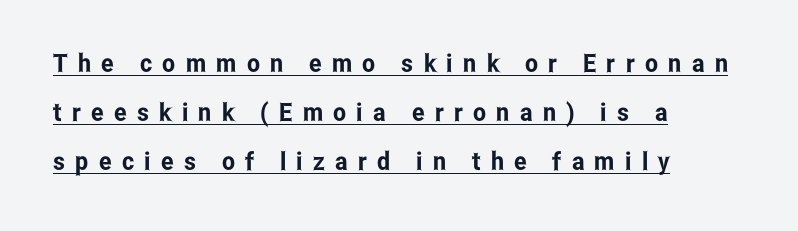
Q: Is the text italic (slanted)? A: No, it is upright.
Q: Is the text underlined? A: Yes.
Q: How is the paragraph aligned? A: Left-aligned.
Q: Is the spacing between letters normal or unusually wide? A: Unusually wide.
Q: Is the spacing between lines tight, normal or loose? A: Loose.
